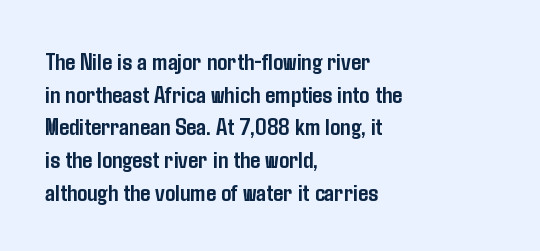
{"italic": "no", "bold": "yes", "underline": "no", "align": "left", "line_spacing": "normal", "line_spacing_ratio": 1.31, "letter_spacing": "normal", "letter_spacing_em": 0.0, "glyph_px": 25}
